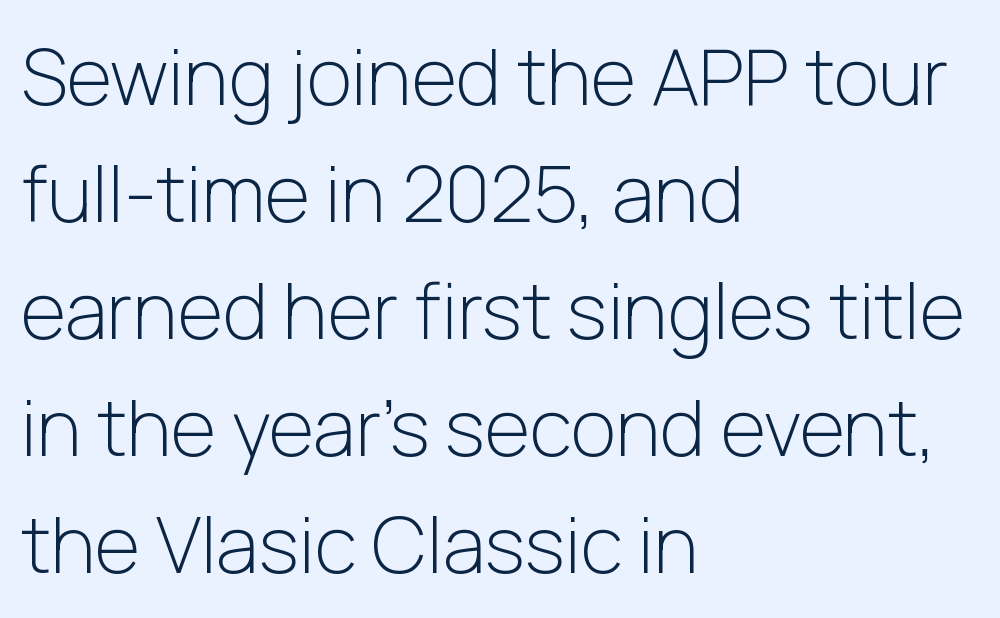
{"serif": "no", "italic": "no", "bold": "no", "weight": "light", "width": "normal", "stroke_contrast": "low", "x_height": "medium", "monospaced": "no", "underline": "no", "align": "left", "line_spacing": "normal", "line_spacing_ratio": 1.5, "letter_spacing": "normal", "letter_spacing_em": 0.0, "glyph_px": 78}
